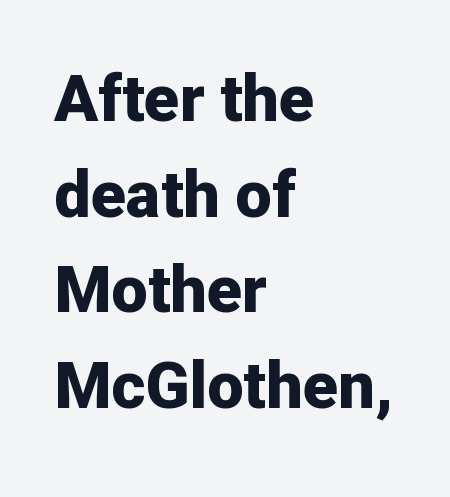
{"serif": "no", "italic": "no", "bold": "yes", "weight": "bold", "width": "normal", "stroke_contrast": "low", "x_height": "medium", "monospaced": "no", "underline": "no", "align": "left", "line_spacing": "normal", "line_spacing_ratio": 1.47, "letter_spacing": "normal", "letter_spacing_em": 0.0, "glyph_px": 65}
